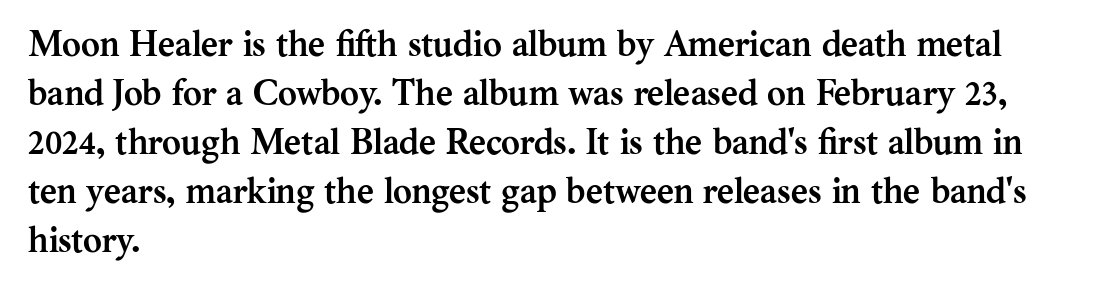
The image shows 36 px semibold serif type, upright; set left-aligned, normal line spacing (1.36x), normal letter spacing, not underlined; medium stroke contrast and a medium x-height.
